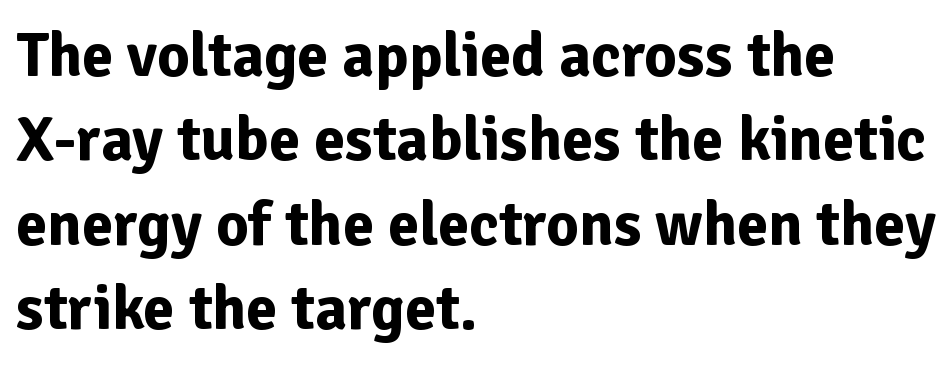
{"serif": "no", "italic": "no", "bold": "yes", "weight": "bold", "width": "normal", "stroke_contrast": "low", "x_height": "medium", "monospaced": "no", "underline": "no", "align": "left", "line_spacing": "normal", "line_spacing_ratio": 1.34, "letter_spacing": "normal", "letter_spacing_em": 0.0, "glyph_px": 63}
